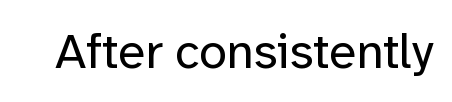
Regarding serifs, this sample does without them. Varying glyph widths throughout — classic text-font behaviour. Vertical stems look standard width or narrower in stroke. This rendering leaves character spacing at its baseline value. This is roman type, the default non-slanted kind.
